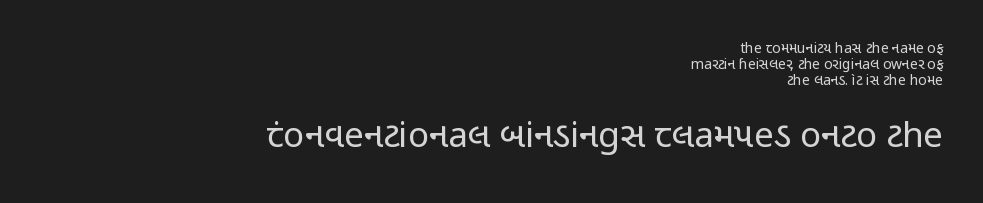
Q: Is the text bold? A: No.
Q: Is the text italic (slanted)? A: No, it is upright.
Q: Is the typeface a serif or a sans-serif typeface? A: Sans-serif.
Q: Is the text underlined? A: No.
Q: How is the paragraph aligned? A: Right-aligned.
Q: Is the spacing between letters normal or unusually wide? A: Normal.
Q: Is the spacing between lines tight, normal or loose? A: Tight.
Q: Which block of text is set in a larger size, the first (top) or the second (bottom)? A: The second (bottom) one.
Q: Width (condensed, normal, or wide)? A: Condensed.
Q: Stroke contrast? A: Low.
Q: x-height? A: Medium.
Q: Monospaced? A: No.
